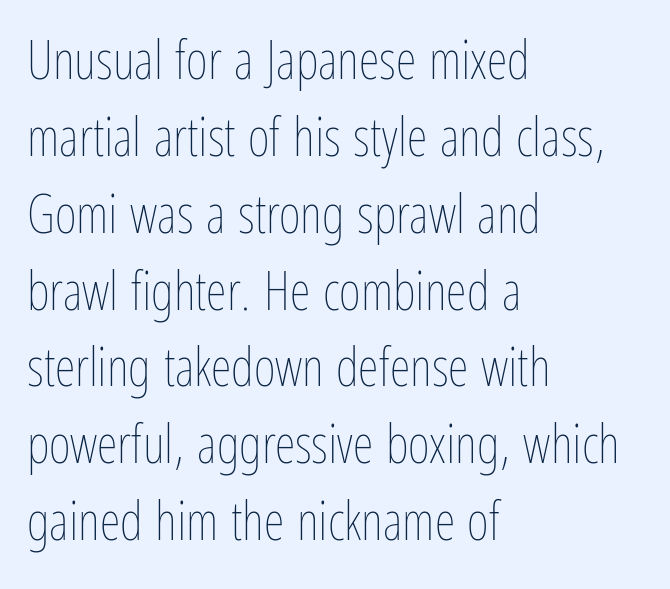
The image shows 53 px thin, condensed type, upright; set left-aligned, normal line spacing (1.45x), normal letter spacing, not underlined; low stroke contrast and a medium x-height.
